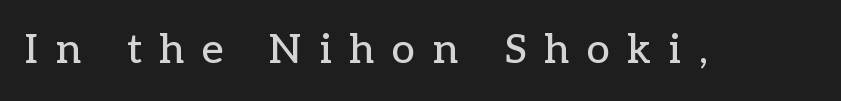
Q: Is the text italic (slanted)? A: No, it is upright.
Q: Is the typeface a serif or a sans-serif typeface? A: Serif.
Q: Is the text underlined? A: No.
Q: Is the spacing between letters normal or unusually wide? A: Unusually wide.
Q: Width (condensed, normal, or wide)? A: Normal.
Q: Stroke contrast? A: Low.
Q: x-height? A: Medium.
Q: Monospaced? A: No.
